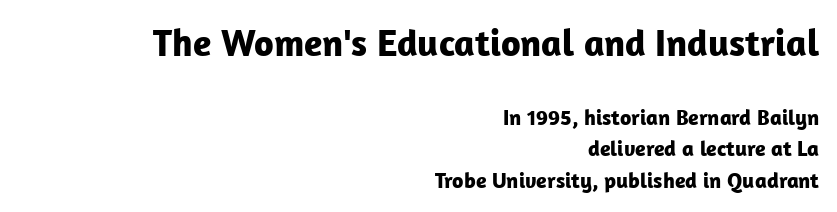
{"serif": "no", "italic": "no", "bold": "yes", "weight": "bold", "width": "normal", "stroke_contrast": "low", "x_height": "medium", "monospaced": "no", "underline": "no", "align": "right", "line_spacing": "normal", "line_spacing_ratio": 1.43, "letter_spacing": "normal", "letter_spacing_em": 0.0, "larger_block": "first", "size_ratio": 1.73, "glyph_px": 38}
